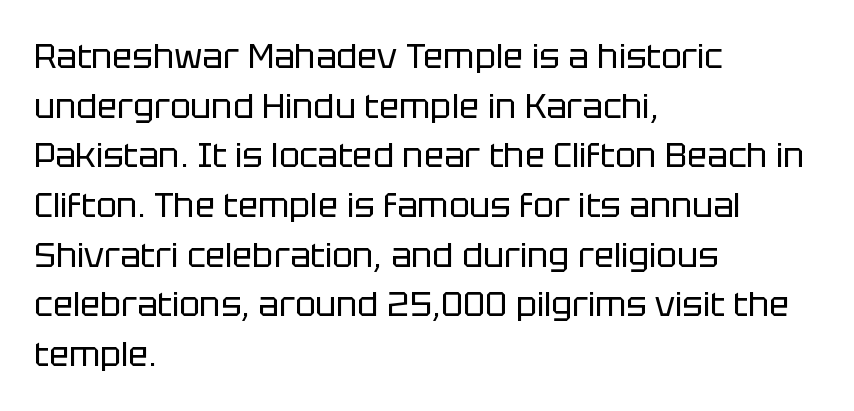
Q: Is the text bold? A: No.
Q: Is the text italic (slanted)? A: No, it is upright.
Q: Is the typeface a serif or a sans-serif typeface? A: Sans-serif.
Q: Is the text underlined? A: No.
Q: How is the paragraph aligned? A: Left-aligned.
Q: Is the spacing between letters normal or unusually wide? A: Normal.
Q: Is the spacing between lines tight, normal or loose? A: Normal.
Q: Width (condensed, normal, or wide)? A: Normal.
Q: Stroke contrast? A: Low.
Q: x-height? A: Large.
Q: Monospaced? A: No.
